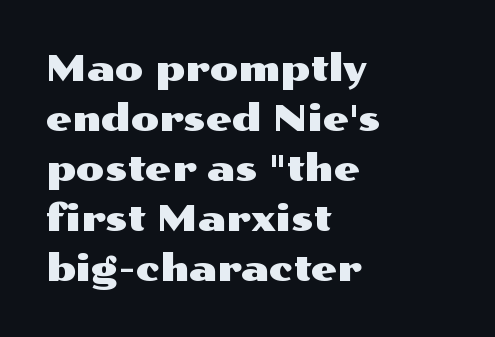
{"serif": "no", "italic": "no", "width": "wide", "stroke_contrast": "medium", "x_height": "medium", "monospaced": "no", "underline": "no", "align": "left", "line_spacing": "normal", "line_spacing_ratio": 1.35, "letter_spacing": "normal", "letter_spacing_em": 0.0, "glyph_px": 37}
